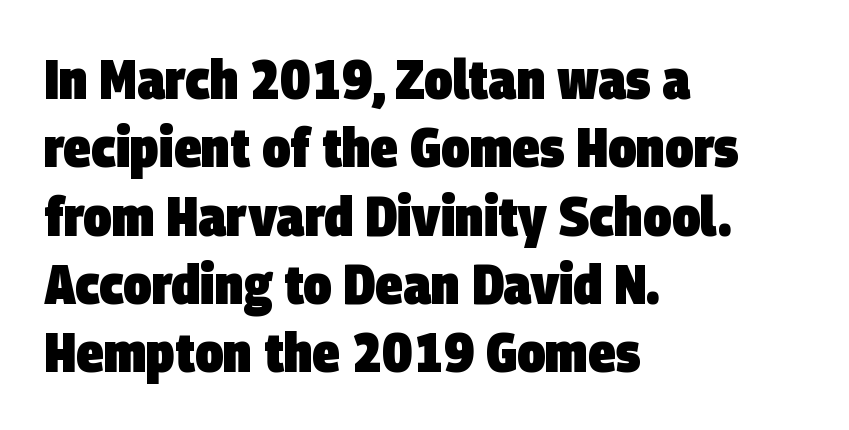
The image shows 56 px heavy, condensed sans-serif type; set left-aligned, line spacing 1.22x, normal letter spacing, not underlined; low stroke contrast and a large x-height.
